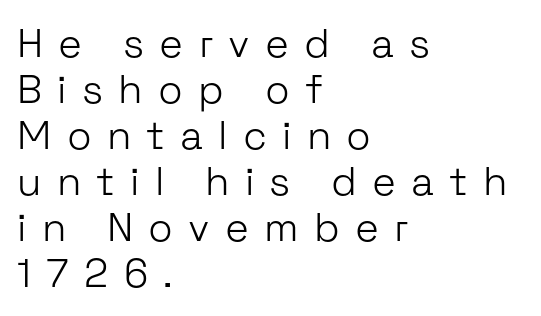
The image shows 40 px light sans-serif type, upright; set left-aligned, tight line spacing (1.15x), unusually wide letter spacing (+0.38 em), not underlined; low stroke contrast and a medium x-height.
